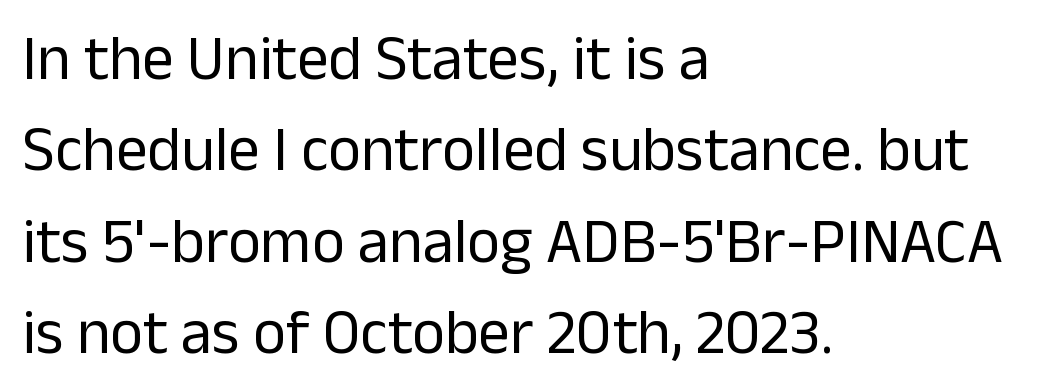
Q: Is the text bold? A: No.
Q: Is the text italic (slanted)? A: No, it is upright.
Q: Is the typeface a serif or a sans-serif typeface? A: Sans-serif.
Q: Is the text underlined? A: No.
Q: How is the paragraph aligned? A: Left-aligned.
Q: Is the spacing between letters normal or unusually wide? A: Normal.
Q: Is the spacing between lines tight, normal or loose? A: Normal.
Q: Width (condensed, normal, or wide)? A: Normal.
Q: Stroke contrast? A: Low.
Q: x-height? A: Medium.
Q: Monospaced? A: No.
